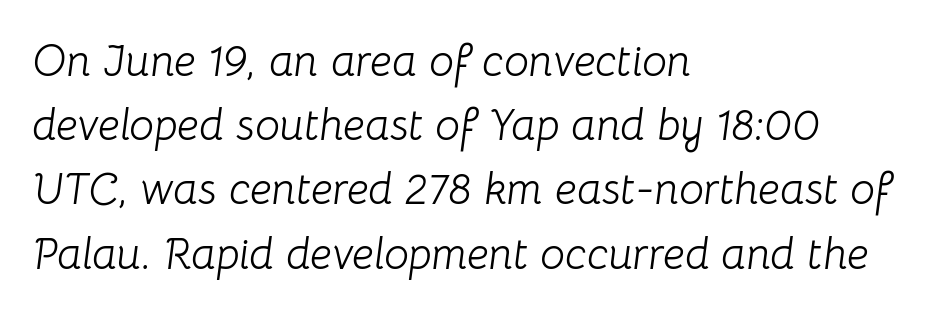
Q: Is the text bold? A: No.
Q: Is the text italic (slanted)? A: Yes, it leans right by about 8 degrees.
Q: Is the text underlined? A: No.
Q: How is the paragraph aligned? A: Left-aligned.
Q: Is the spacing between letters normal or unusually wide? A: Normal.
Q: Is the spacing between lines tight, normal or loose? A: Normal.
Q: Width (condensed, normal, or wide)? A: Normal.
Q: Stroke contrast? A: Low.
Q: x-height? A: Medium.
Q: Monospaced? A: No.
